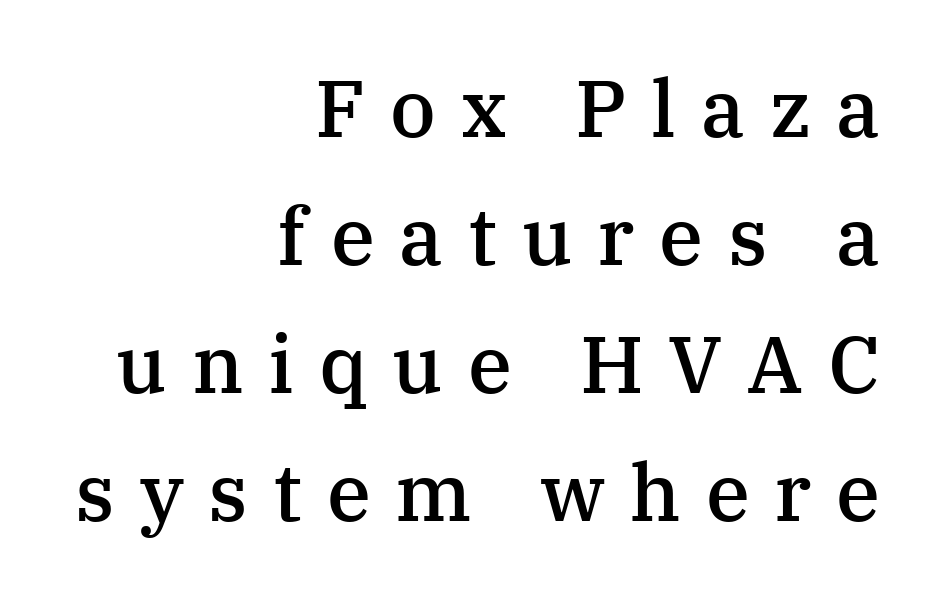
Q: Is the text bold? A: Semi-bold.
Q: Is the text italic (slanted)? A: No, it is upright.
Q: Is the typeface a serif or a sans-serif typeface? A: Serif.
Q: Is the text underlined? A: No.
Q: How is the paragraph aligned? A: Right-aligned.
Q: Is the spacing between letters normal or unusually wide? A: Unusually wide.
Q: Is the spacing between lines tight, normal or loose? A: Normal.
Q: Width (condensed, normal, or wide)? A: Normal.
Q: Stroke contrast? A: Medium.
Q: x-height? A: Medium.
Q: Monospaced? A: No.
